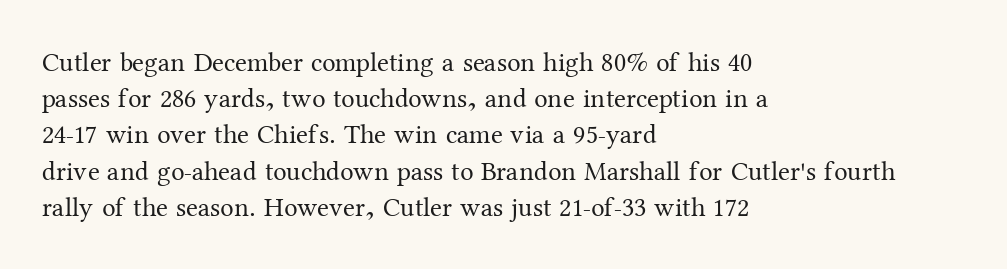
The strokes carry an ordinary text weight at most. Teacher's note: observe the even left margin — that is flush-left alignment. The lines sit at an ordinary, default distance from one another. Does extra space separate the letters? No, they use regular spacing. Posture: vertical. The specimen omits any rule beneath the text block's lines.
